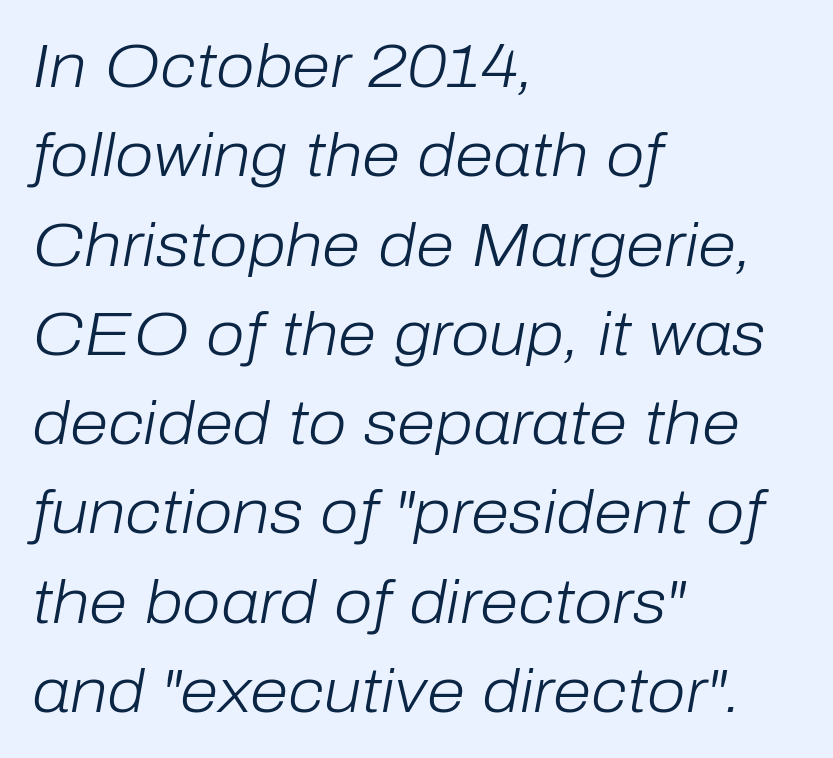
Q: Is the text bold? A: No.
Q: Is the text italic (slanted)? A: Yes, it leans right by about 10 degrees.
Q: Is the text underlined? A: No.
Q: How is the paragraph aligned? A: Left-aligned.
Q: Is the spacing between letters normal or unusually wide? A: Normal.
Q: Is the spacing between lines tight, normal or loose? A: Normal.
Q: Width (condensed, normal, or wide)? A: Normal.
Q: Stroke contrast? A: Low.
Q: x-height? A: Medium.
Q: Monospaced? A: No.
